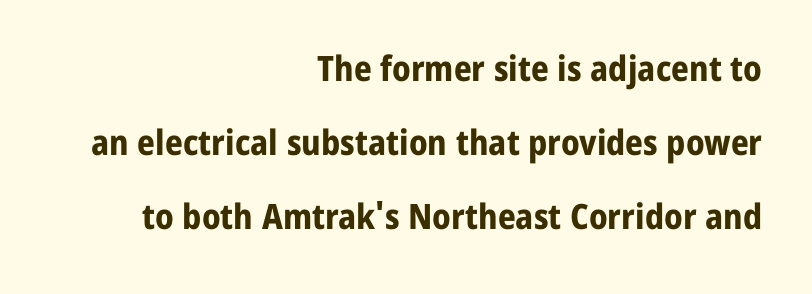
{"serif": "no", "italic": "no", "bold": "yes", "weight": "bold", "width": "normal", "stroke_contrast": "low", "x_height": "medium", "monospaced": "no", "underline": "no", "align": "right", "line_spacing": "loose", "line_spacing_ratio": 2.12, "letter_spacing": "normal", "letter_spacing_em": 0.0, "glyph_px": 35}
